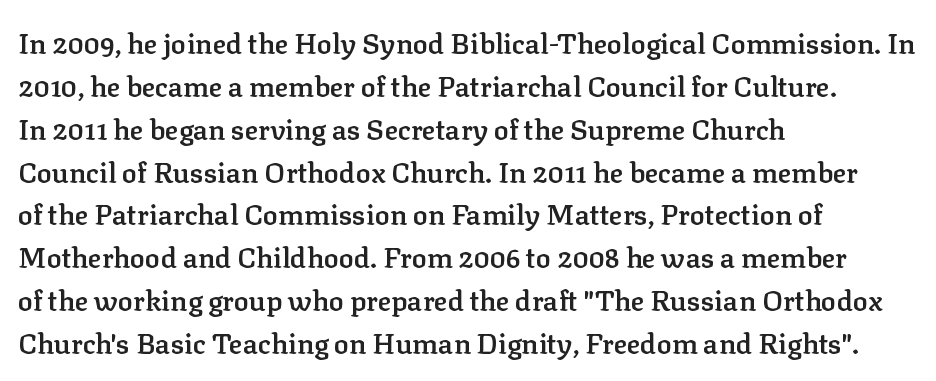
Q: Is the text bold? A: Semi-bold.
Q: Is the text italic (slanted)? A: No, it is upright.
Q: Is the typeface a serif or a sans-serif typeface? A: Serif.
Q: Is the text underlined? A: No.
Q: How is the paragraph aligned? A: Left-aligned.
Q: Is the spacing between letters normal or unusually wide? A: Normal.
Q: Is the spacing between lines tight, normal or loose? A: Normal.
Q: Width (condensed, normal, or wide)? A: Normal.
Q: Stroke contrast? A: Low.
Q: x-height? A: Medium.
Q: Monospaced? A: No.
